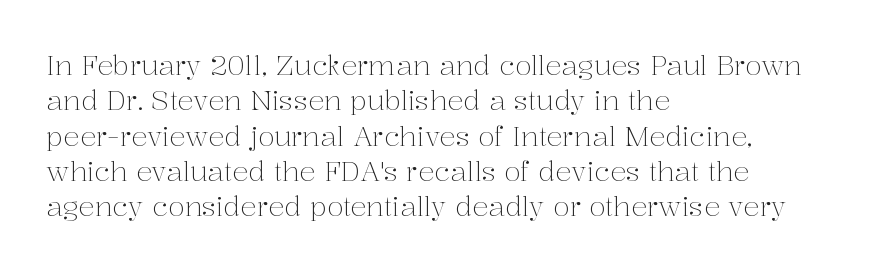
Q: Is the text bold? A: No.
Q: Is the text italic (slanted)? A: No, it is upright.
Q: Is the text underlined? A: No.
Q: How is the paragraph aligned? A: Left-aligned.
Q: Is the spacing between letters normal or unusually wide? A: Normal.
Q: Is the spacing between lines tight, normal or loose? A: Normal.
